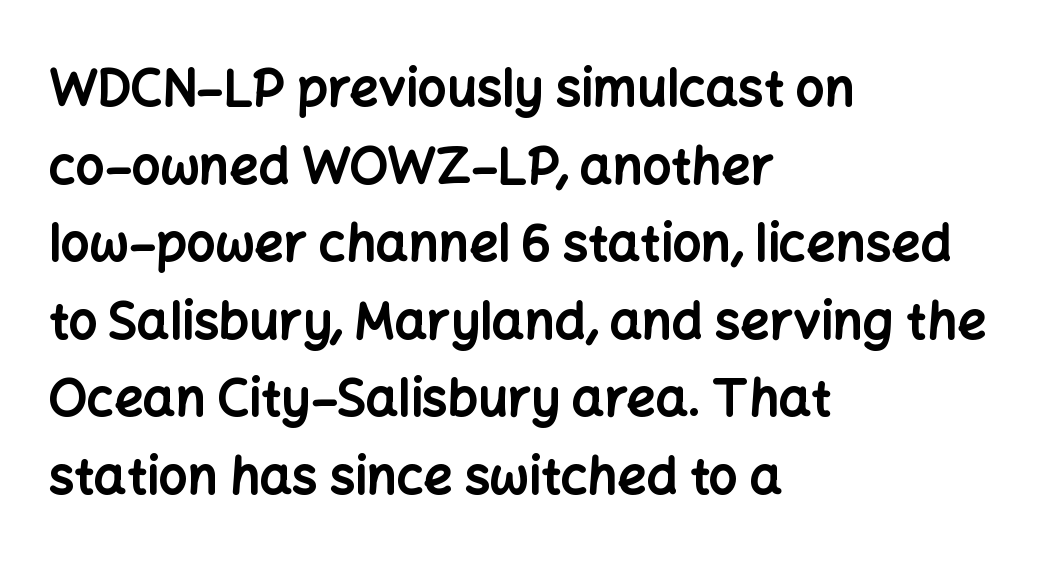
{"serif": "no", "italic": "no", "bold": "yes", "weight": "bold", "width": "normal", "stroke_contrast": "low", "x_height": "medium", "monospaced": "no", "underline": "no", "align": "left", "line_spacing": "normal", "line_spacing_ratio": 1.52, "letter_spacing": "normal", "letter_spacing_em": 0.0, "glyph_px": 51}
